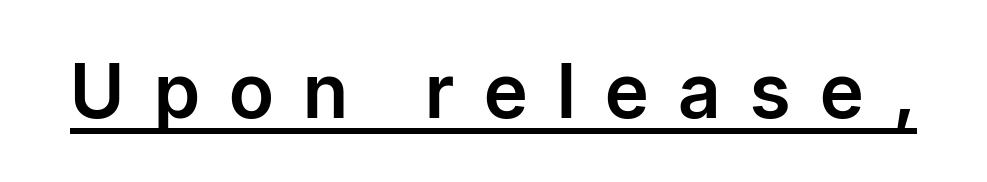
Descenders here cross a horizontal rule under the line. Is this a fixed-width face? No — the glyphs have proportional, varying widths. In terms of posture, this sample is upright. Observe the wide spacing: letters keep a clear distance from each other.
